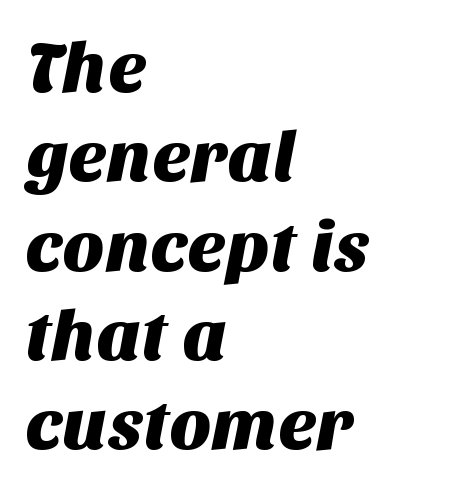
The image shows 72 px sans-serif type; set left-aligned, line spacing 1.24x, normal letter spacing, not underlined; medium stroke contrast and a large x-height.
